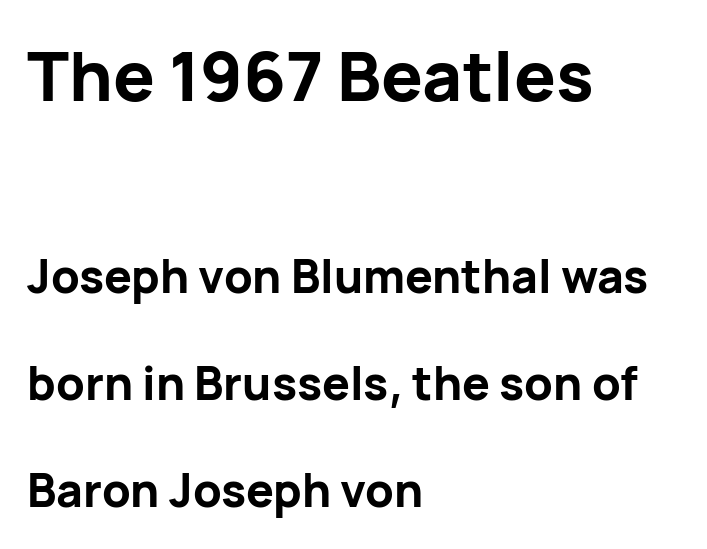
{"serif": "no", "italic": "no", "bold": "yes", "weight": "bold", "width": "normal", "stroke_contrast": "low", "x_height": "medium", "monospaced": "no", "underline": "no", "align": "left", "line_spacing": "loose", "line_spacing_ratio": 2.33, "letter_spacing": "normal", "letter_spacing_em": 0.0, "larger_block": "first", "size_ratio": 1.5, "glyph_px": 69}
